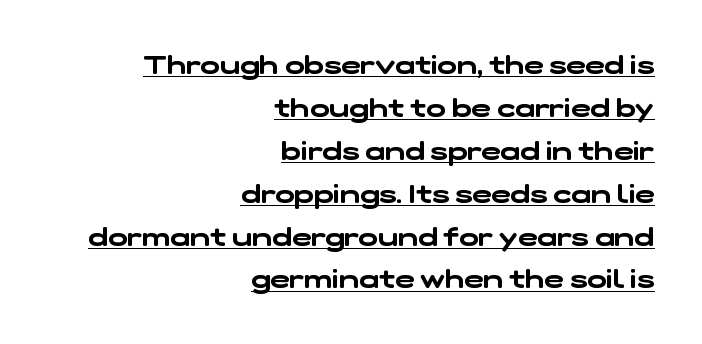
Alignment: flush right. This sample uses plain, unmodified letter spacing. What decoration does the sample have? An underline. The leading is moderate, giving the passage an even texture.
